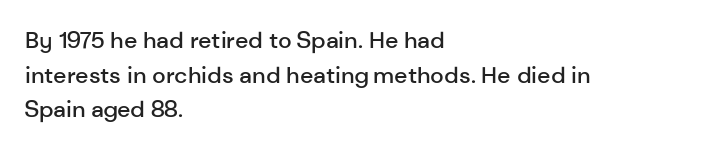
Q: Is the text bold? A: Semi-bold.
Q: Is the text italic (slanted)? A: No, it is upright.
Q: Is the text underlined? A: No.
Q: How is the paragraph aligned? A: Left-aligned.
Q: Is the spacing between letters normal or unusually wide? A: Normal.
Q: Is the spacing between lines tight, normal or loose? A: Normal.
